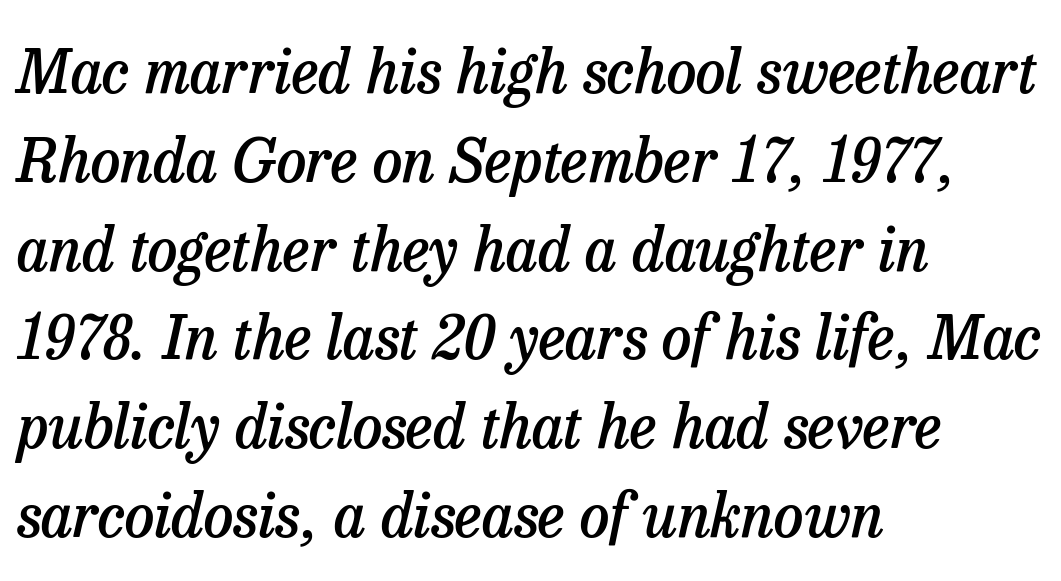
The image shows 60 px semibold serif type, italic (leaning right); set left-aligned, normal line spacing (1.48x), normal letter spacing, not underlined; low stroke contrast and a medium x-height.
